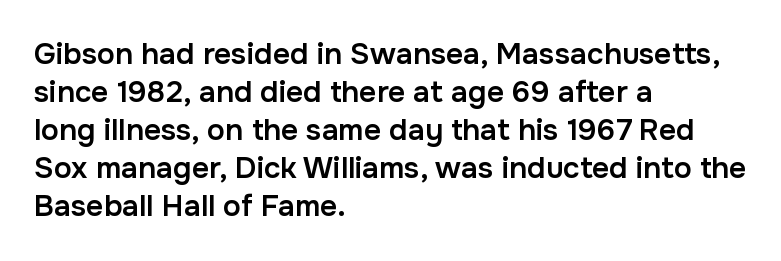
Q: Is the text bold? A: Semi-bold.
Q: Is the text italic (slanted)? A: No, it is upright.
Q: Is the typeface a serif or a sans-serif typeface? A: Sans-serif.
Q: Is the text underlined? A: No.
Q: How is the paragraph aligned? A: Left-aligned.
Q: Is the spacing between letters normal or unusually wide? A: Normal.
Q: Is the spacing between lines tight, normal or loose? A: Normal.
Q: Width (condensed, normal, or wide)? A: Normal.
Q: Stroke contrast? A: Low.
Q: x-height? A: Medium.
Q: Monospaced? A: No.
